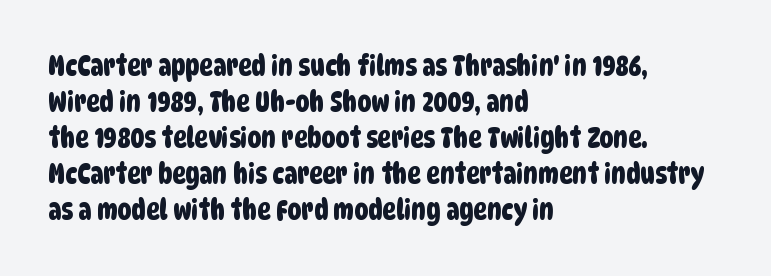
{"serif": "no", "width": "condensed", "stroke_contrast": "low", "x_height": "large", "monospaced": "no", "underline": "no", "align": "left", "line_spacing": "normal", "line_spacing_ratio": 1.29, "letter_spacing": "normal", "letter_spacing_em": 0.0, "glyph_px": 28}
